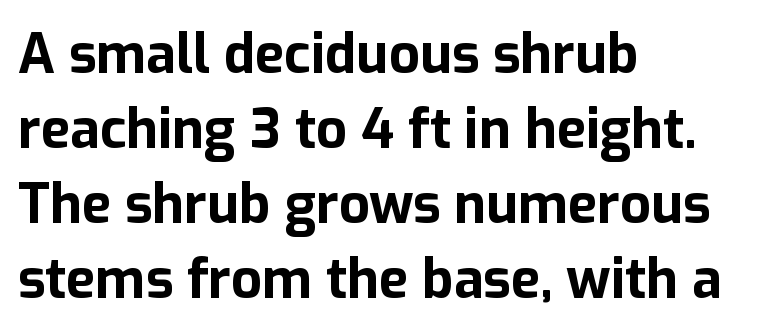
The image shows 54 px bold sans-serif type, upright; set left-aligned, normal line spacing (1.39x), normal letter spacing, not underlined; low stroke contrast and a medium x-height.
